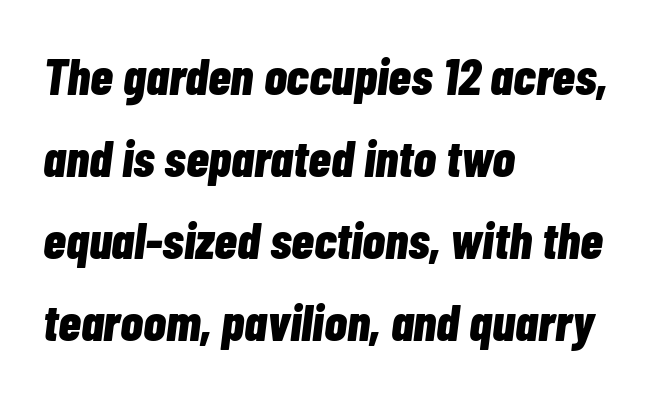
Q: Is the text bold? A: Yes.
Q: Is the text italic (slanted)? A: Yes, it leans right by about 7 degrees.
Q: Is the text underlined? A: No.
Q: How is the paragraph aligned? A: Left-aligned.
Q: Is the spacing between letters normal or unusually wide? A: Normal.
Q: Is the spacing between lines tight, normal or loose? A: Normal.
Q: Width (condensed, normal, or wide)? A: Condensed.
Q: Stroke contrast? A: Low.
Q: x-height? A: Medium.
Q: Monospaced? A: No.
